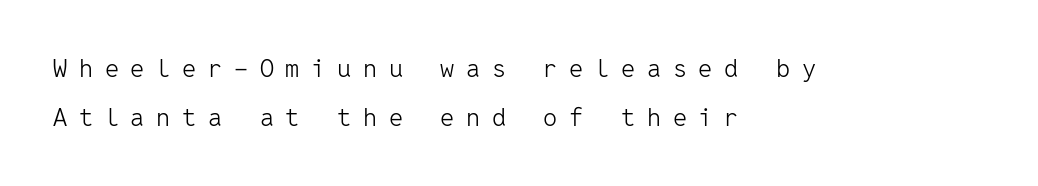
{"italic": "no", "bold": "no", "underline": "no", "align": "left", "line_spacing": "loose", "line_spacing_ratio": 1.98, "letter_spacing": "wide", "letter_spacing_em": 0.47, "glyph_px": 25}
